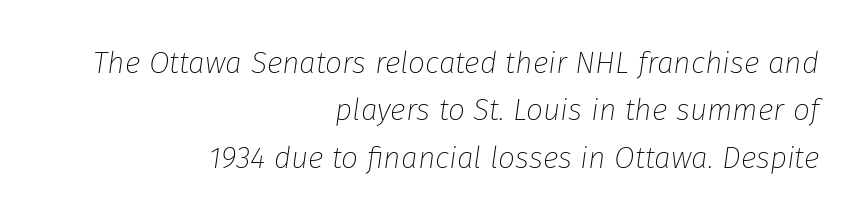
The image shows 30 px thin type, italic (leaning right); set right-aligned, normal line spacing (1.58x), normal letter spacing, not underlined; low stroke contrast and a medium x-height.
